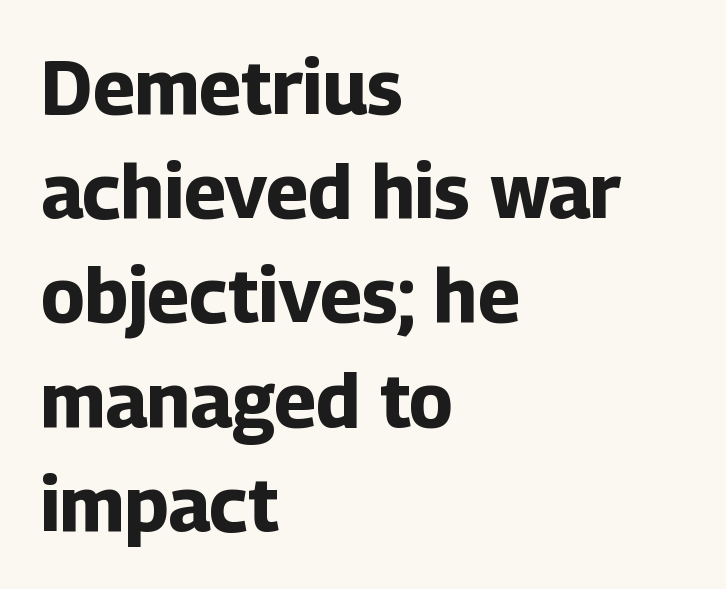
{"serif": "no", "italic": "no", "bold": "yes", "weight": "bold", "width": "normal", "stroke_contrast": "low", "x_height": "medium", "monospaced": "no", "underline": "no", "align": "left", "line_spacing": "normal", "line_spacing_ratio": 1.39, "letter_spacing": "normal", "letter_spacing_em": 0.0, "glyph_px": 75}
